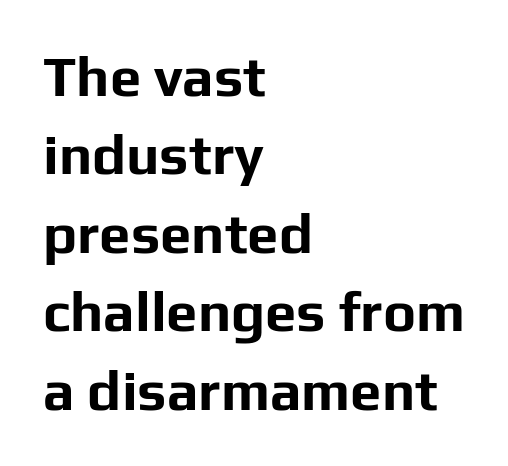
Q: Is the text bold? A: Yes.
Q: Is the text italic (slanted)? A: No, it is upright.
Q: Is the typeface a serif or a sans-serif typeface? A: Sans-serif.
Q: Is the text underlined? A: No.
Q: How is the paragraph aligned? A: Left-aligned.
Q: Is the spacing between letters normal or unusually wide? A: Normal.
Q: Is the spacing between lines tight, normal or loose? A: Normal.
Q: Width (condensed, normal, or wide)? A: Normal.
Q: Stroke contrast? A: Low.
Q: x-height? A: Medium.
Q: Monospaced? A: No.
